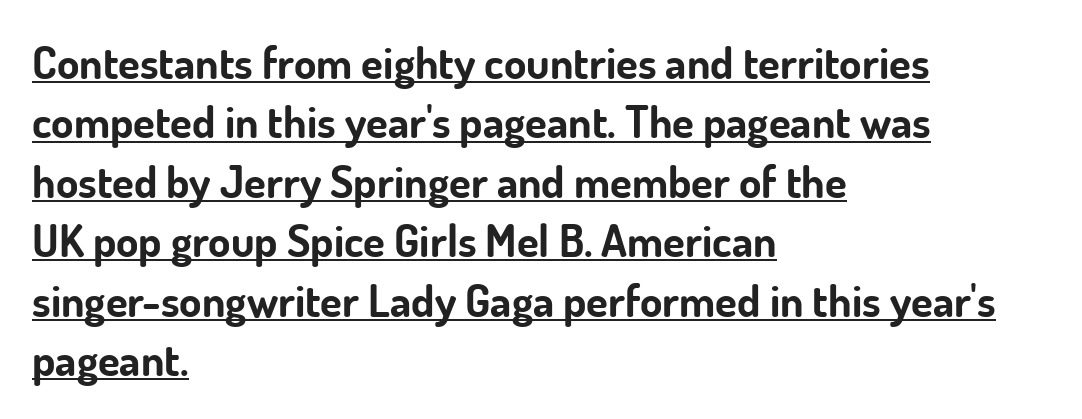
The image shows 45 px bold sans-serif type, upright; set left-aligned, normal line spacing (1.32x), normal letter spacing, underlined; low stroke contrast and a small x-height.
